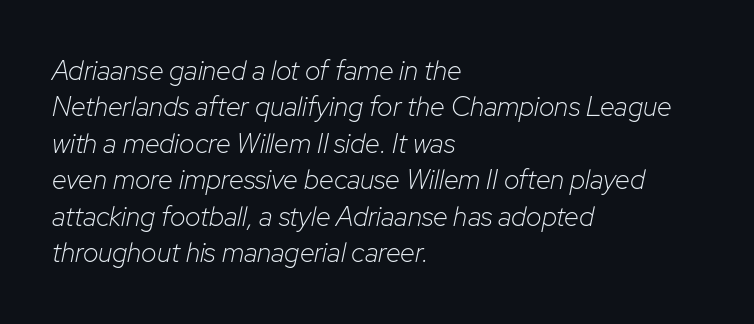
{"italic": "yes", "lean": "right", "slant_degrees": 12, "bold": "no", "underline": "no", "align": "left", "line_spacing": "normal", "line_spacing_ratio": 1.35, "letter_spacing": "normal", "letter_spacing_em": 0.0, "glyph_px": 27}
